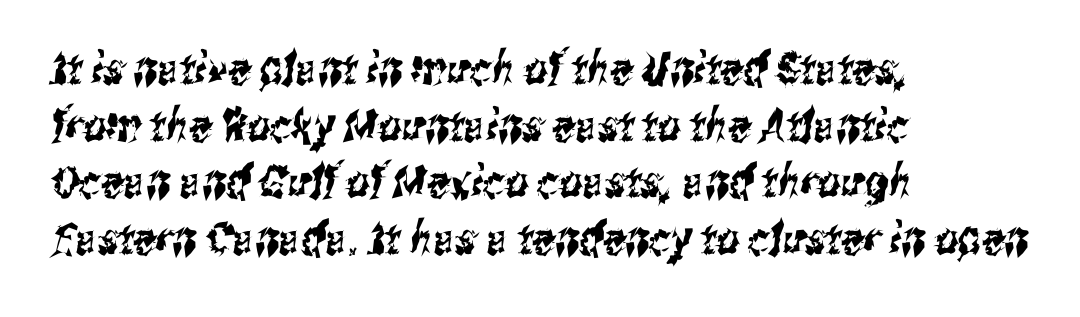
The image shows 45 px condensed sans-serif type; set left-aligned, normal line spacing (1.26x), normal letter spacing, not underlined; medium stroke contrast and a medium x-height.
